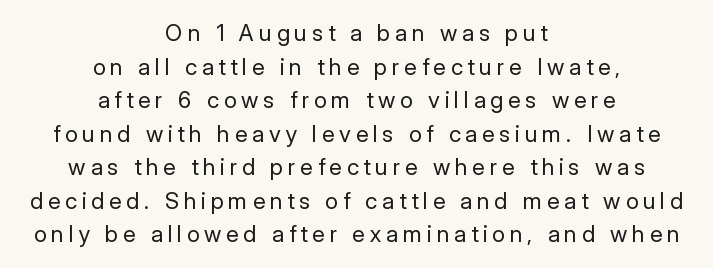
Q: Is the text bold? A: No.
Q: Is the text italic (slanted)? A: No, it is upright.
Q: Is the text underlined? A: No.
Q: How is the paragraph aligned? A: Centered.
Q: Is the spacing between letters normal or unusually wide? A: Unusually wide.
Q: Is the spacing between lines tight, normal or loose? A: Normal.
